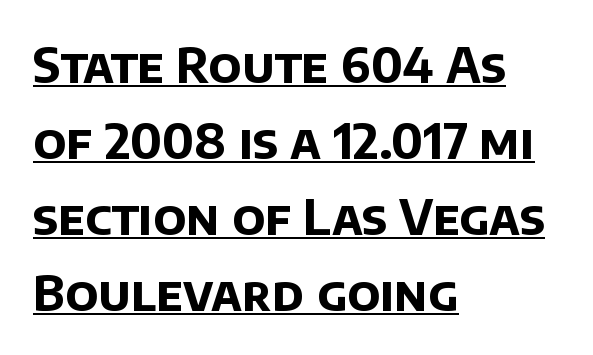
The image shows 48 px bold sans-serif type; set left-aligned, normal line spacing (1.58x), normal letter spacing, underlined; low stroke contrast and a large x-height.
